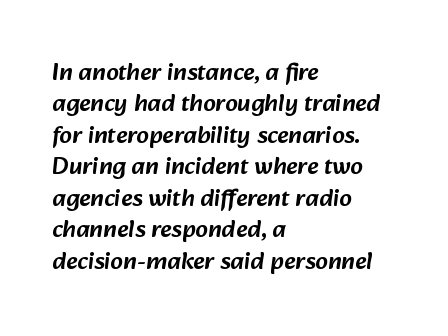
{"underline": "no", "align": "left", "line_spacing": "normal", "line_spacing_ratio": 1.26, "letter_spacing": "normal", "letter_spacing_em": 0.0, "glyph_px": 25}
